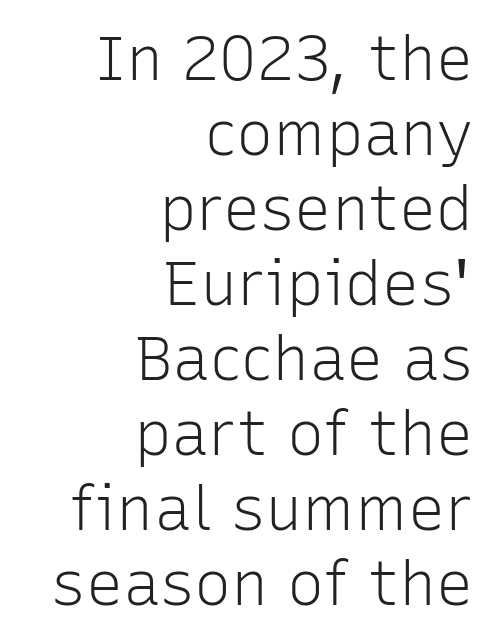
Plain, unruled lines of type. Here the designer chose a conventional face with non-uniform glyph widths. Does the copy run flush right? Yes — the right margin is perfectly even. No feet cap the strokes, marking this as sans-serif type. Each word holds together tightly as a unit, with standard inter-letter gaps.
